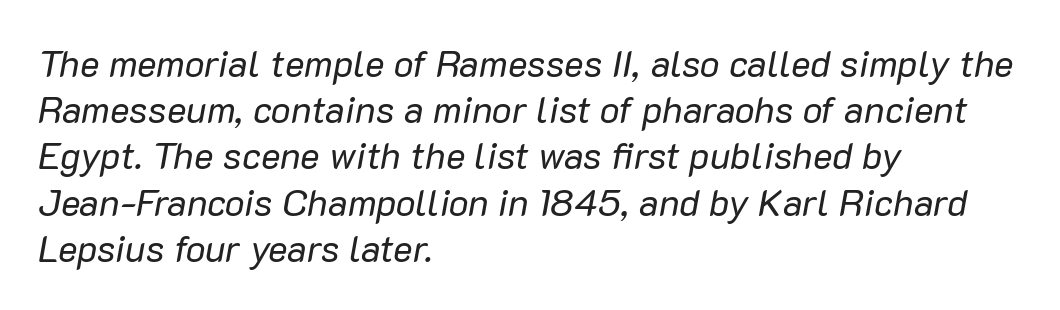
The image shows 37 px regular-weight type, italic (leaning right); set left-aligned, normal line spacing (1.25x), normal letter spacing, not underlined; low stroke contrast and a medium x-height.
